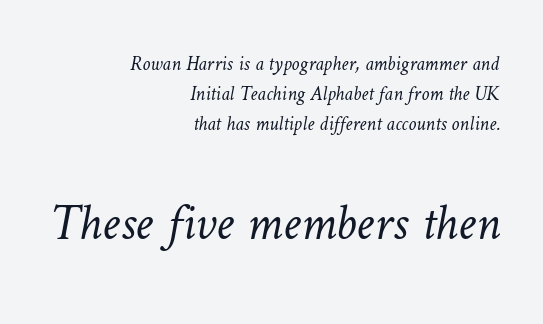
This layout puts the modest block above and the oversized block below. The rows are spaced the way most documents space them. Observe the ordinary spacing: letters are neighbours, not strangers. Looks like regular typesetting: each glyph gets only the width it needs.
